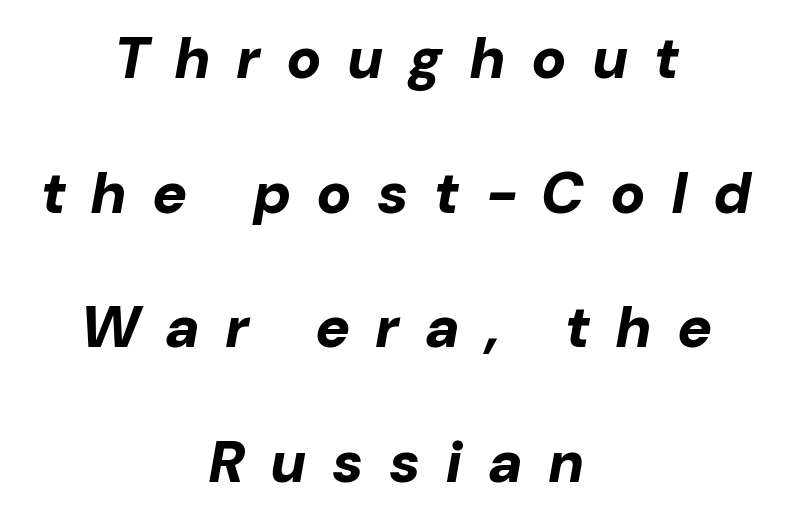
Airy leading. The face used here is proportionally spaced, like ordinary book or web type. On the weight axis this lands at bold, roughly 700. A clean baseline with only descenders dipping below it. The whole block is typeset with a tilt. Compared with a flush-left layout, this one balances lines on the center instead.
